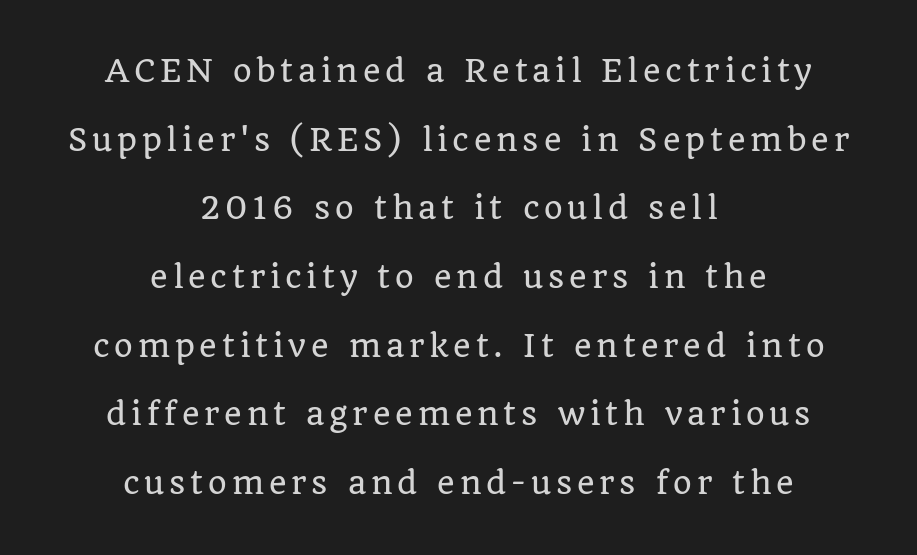
{"serif": "yes", "italic": "no", "width": "normal", "stroke_contrast": "low", "x_height": "large", "monospaced": "no", "underline": "no", "align": "center", "line_spacing": "loose", "line_spacing_ratio": 2.29, "glyph_px": 30}
